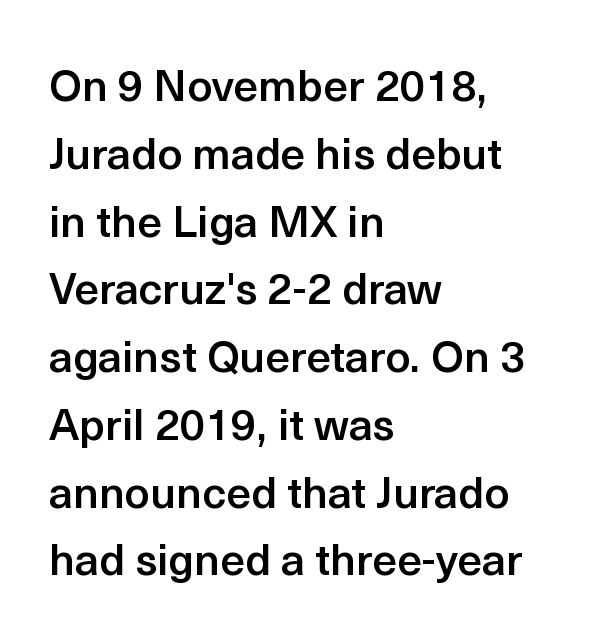
The image shows 44 px semibold sans-serif type, upright; set left-aligned, normal line spacing (1.54x), normal letter spacing, not underlined; a medium x-height.
